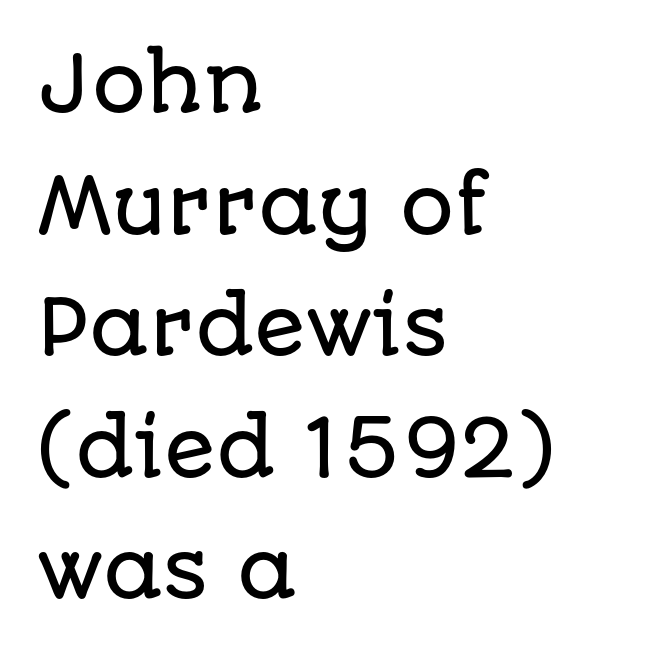
Q: Is the text italic (slanted)? A: No, it is upright.
Q: Is the typeface a serif or a sans-serif typeface? A: Sans-serif.
Q: Is the text underlined? A: No.
Q: How is the paragraph aligned? A: Left-aligned.
Q: Is the spacing between letters normal or unusually wide? A: Normal.
Q: Is the spacing between lines tight, normal or loose? A: Normal.
Q: Width (condensed, normal, or wide)? A: Normal.
Q: Stroke contrast? A: Low.
Q: x-height? A: Large.
Q: Monospaced? A: No.
